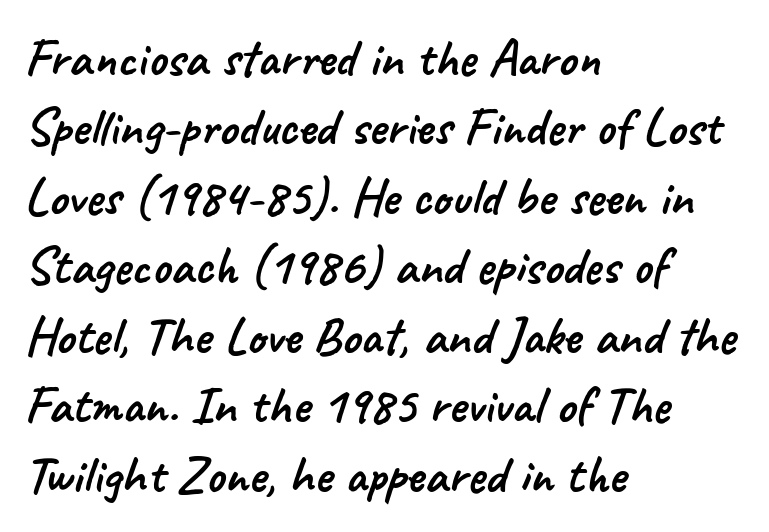
The image shows 53 px sans-serif type; set left-aligned, normal line spacing (1.31x), normal letter spacing, not underlined; low stroke contrast and a small x-height.
